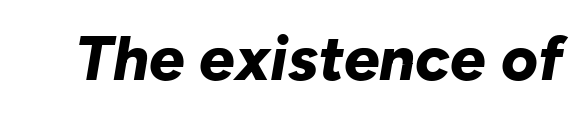
Q: Is the text bold? A: Yes.
Q: Is the text italic (slanted)? A: Yes, it leans right by about 10 degrees.
Q: Is the text underlined? A: No.
Q: Is the spacing between letters normal or unusually wide? A: Normal.
Q: Width (condensed, normal, or wide)? A: Normal.
Q: Stroke contrast? A: Low.
Q: x-height? A: Medium.
Q: Monospaced? A: No.
